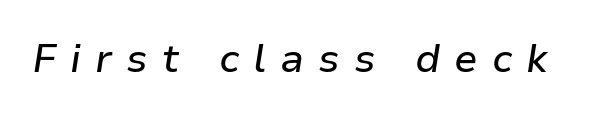
{"italic": "yes", "lean": "right", "slant_degrees": 9, "width": "normal", "stroke_contrast": "low", "x_height": "medium", "monospaced": "no", "underline": "no", "letter_spacing": "wide", "letter_spacing_em": 0.36, "glyph_px": 39}
